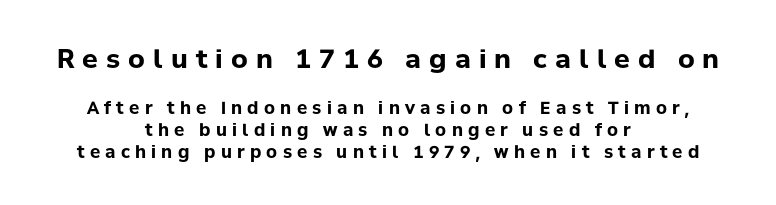
{"italic": "no", "bold": "yes", "underline": "no", "align": "center", "line_spacing": "normal", "line_spacing_ratio": 1.3, "letter_spacing": "wide", "letter_spacing_em": 0.31, "larger_block": "first", "size_ratio": 1.53, "glyph_px": 26}
